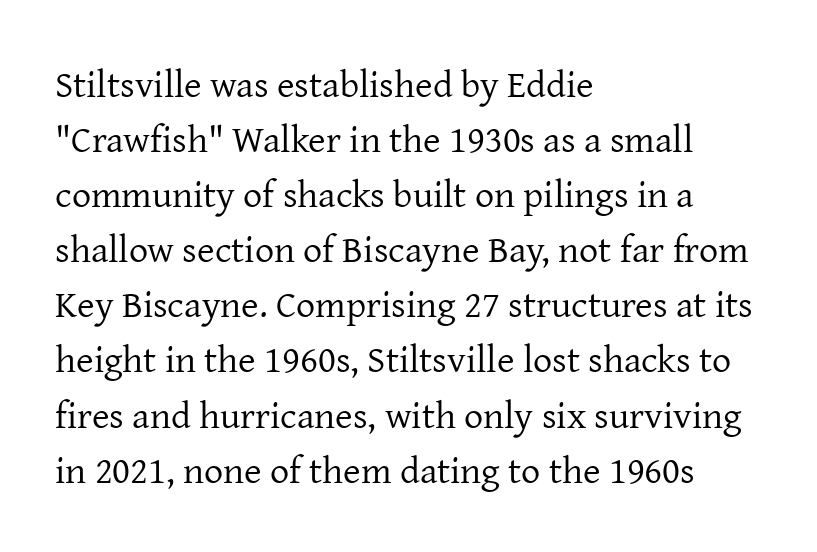
{"serif": "yes", "italic": "no", "bold": "no", "weight": "regular", "width": "normal", "stroke_contrast": "low", "x_height": "medium", "monospaced": "no", "underline": "no", "align": "left", "line_spacing": "normal", "line_spacing_ratio": 1.45, "letter_spacing": "normal", "letter_spacing_em": 0.0, "glyph_px": 38}
